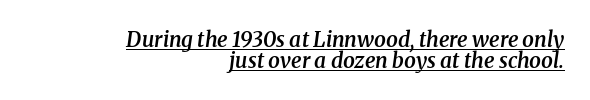
{"italic": "yes", "lean": "right", "slant_degrees": 8, "bold": "semi", "underline": "yes", "align": "right", "line_spacing": "tight", "line_spacing_ratio": 0.99, "letter_spacing": "normal", "letter_spacing_em": 0.0, "glyph_px": 21}
